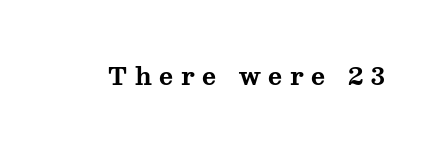
{"italic": "no", "bold": "yes", "underline": "no", "letter_spacing": "wide", "letter_spacing_em": 0.32, "glyph_px": 24}
